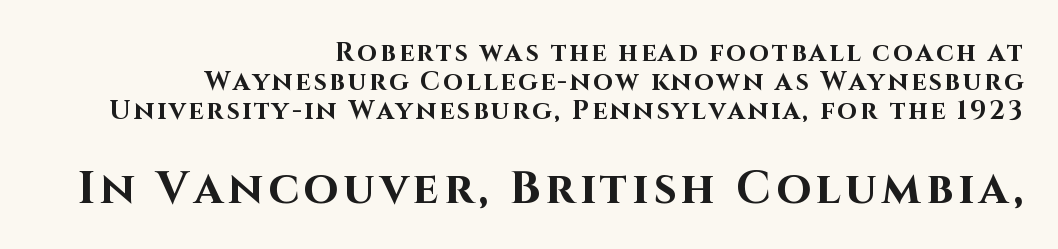
Each letter keeps its own natural width here, so spacing adapts to shape. Upright lettering throughout. Larger block? The one below; the one above is distinctly smaller. A clean baseline with only descenders dipping below it. The sample has been set heavy, in full bold.
